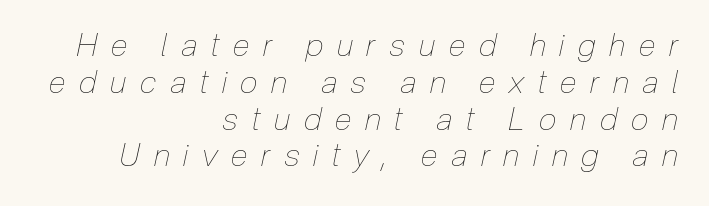
Q: Is the text bold? A: No.
Q: Is the text italic (slanted)? A: Yes, it leans right by about 12 degrees.
Q: Is the text underlined? A: No.
Q: How is the paragraph aligned? A: Right-aligned.
Q: Is the spacing between letters normal or unusually wide? A: Unusually wide.
Q: Is the spacing between lines tight, normal or loose? A: Tight.
Q: Width (condensed, normal, or wide)? A: Condensed.
Q: Stroke contrast? A: Low.
Q: x-height? A: Medium.
Q: Monospaced? A: No.
